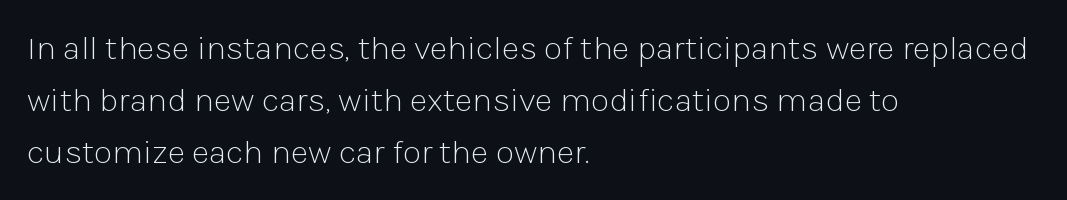
Quick note: not italic, upright. This rendering leaves character spacing at its baseline value. Successive baselines arrive at the customary interval. The typeface has the unassuming heft of standard copy or less. In CSS terms this would be text-align: left. The face used here is proportionally spaced, like ordinary book or web type.
